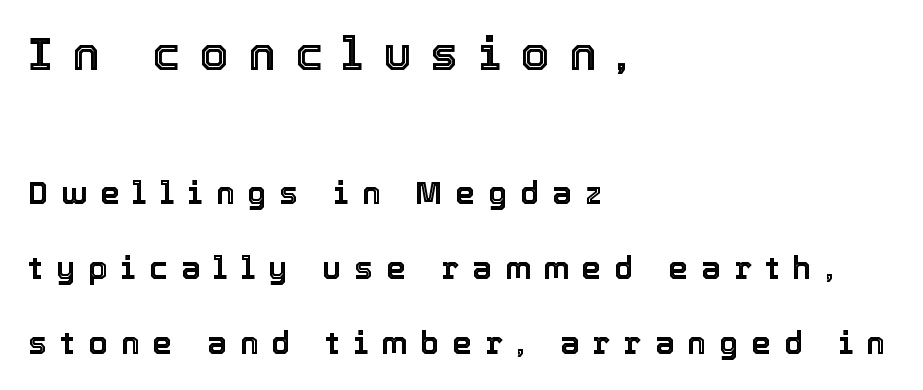
Honestly, the rows look like they've been pulled way apart. Varying glyph widths throughout — classic text-font behaviour. Size hierarchy here favors the leading block over the trailing one. Someone cranked the tracking dial way up on this one.
